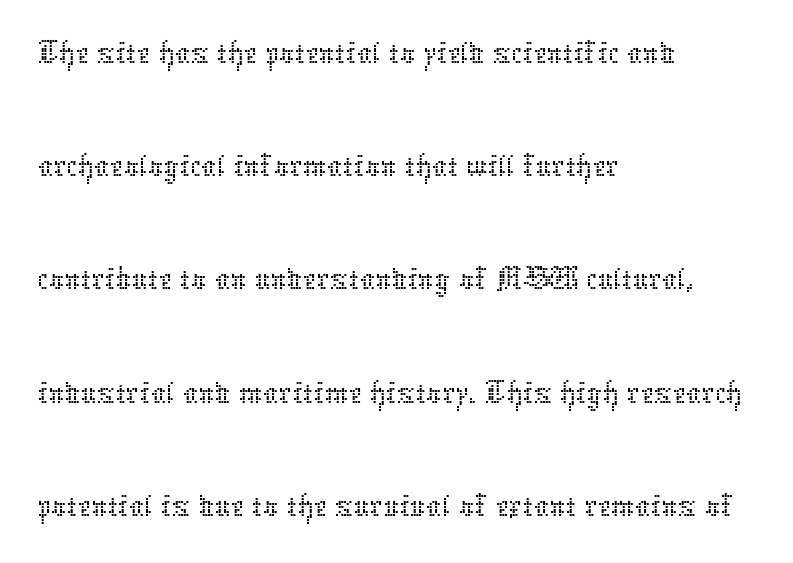
Line starts are locked; line ends wander. How would I describe the line gaps? Plain and ordinary. Bare-footed words on every line. Is the stroke heavy? The answer is a plain regular-or-lighter. Tall strokes in this sample are plumb rather than angled. Tracking value appears to be zero — textbook default spacing.
